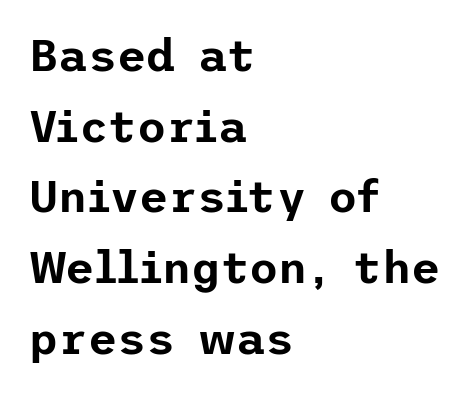
These lines are composed in type without serifs. The words here are not underlined. One glance says typical: line gaps are just what's usual. In CSS terms this would be text-align: left. Honestly, the letter spacing is just normal — you wouldn't notice it. When letters stand straight like this, we call the style roman or upright.
